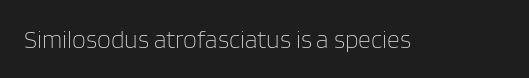
The image shows 25 px text type, upright; set normal letter spacing, not underlined.
